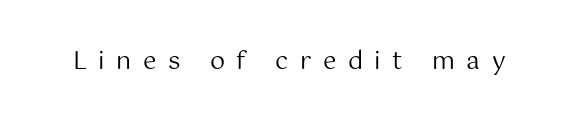
Words float on clear page, feet unadorned. The line texture is sparse and dotted thanks to wide tracking. Stems here are at most as thick as an everyday book face. Upright lettering throughout.
